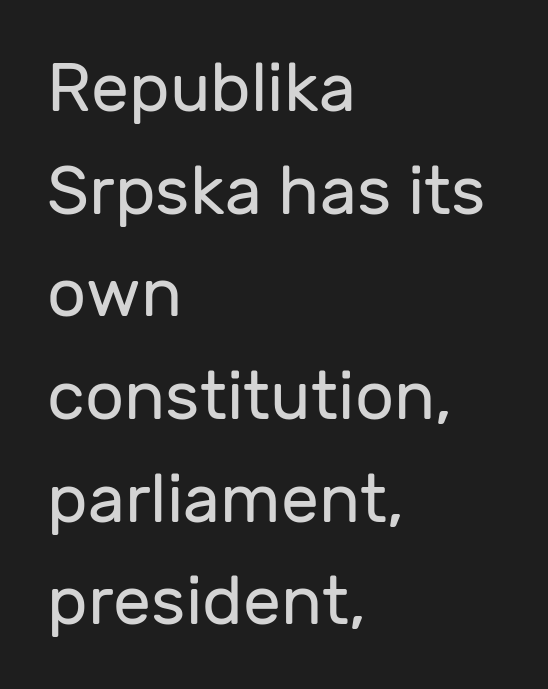
{"serif": "no", "italic": "no", "bold": "no", "weight": "regular", "width": "normal", "stroke_contrast": "low", "x_height": "medium", "monospaced": "no", "underline": "no", "align": "left", "line_spacing": "normal", "line_spacing_ratio": 1.51, "letter_spacing": "normal", "letter_spacing_em": 0.0, "glyph_px": 68}
